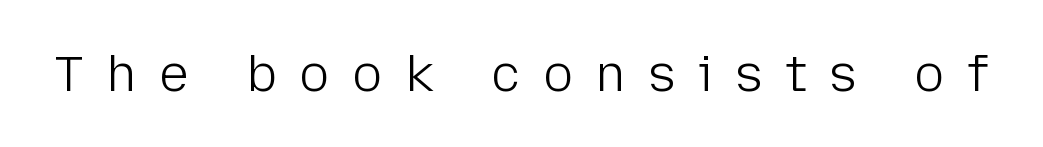
Note the varied advance widths — an 'i' is clearly narrower than an 'm'. You could only call the tracking loose — the letters float apart. Do the letters lean? They stand straight. This rendering features lettering with no underline. These lines are composed in type without serifs. Unbolded letterforms with no extra heft.
